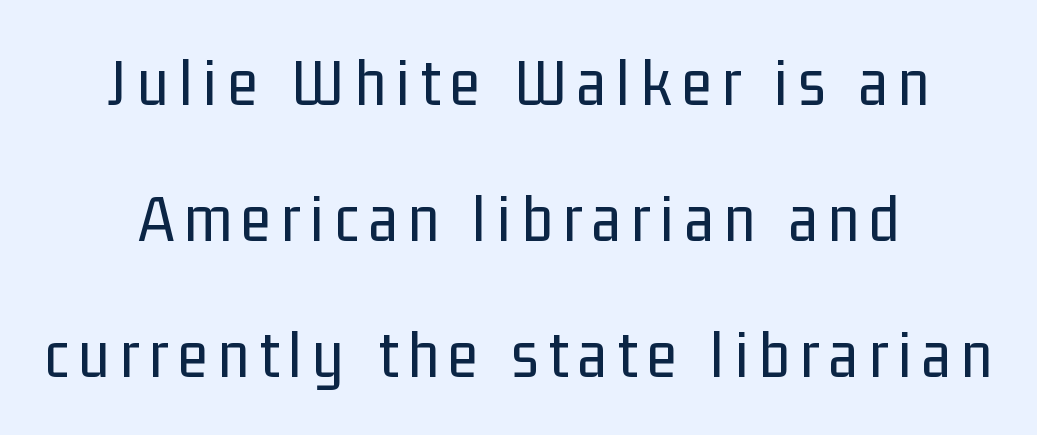
The image shows 69 px regular-weight, condensed sans-serif type, upright; set centered, loose line spacing (1.97x), not underlined; low stroke contrast and a medium x-height.
